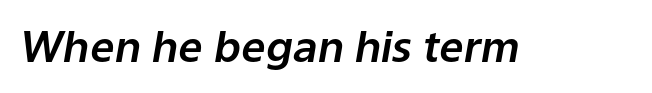
{"italic": "yes", "lean": "right", "slant_degrees": 9, "width": "normal", "stroke_contrast": "low", "x_height": "medium", "monospaced": "no", "underline": "no", "letter_spacing": "normal", "letter_spacing_em": 0.0, "glyph_px": 43}
